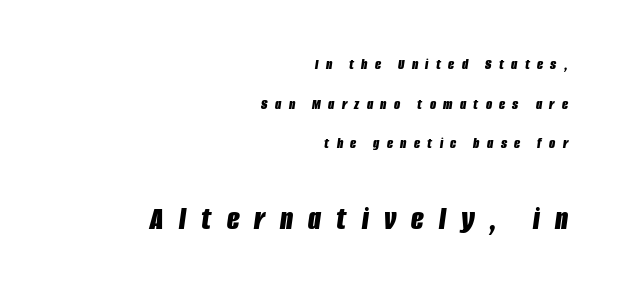
{"italic": "yes", "lean": "right", "slant_degrees": 8, "bold": "yes", "weight": "bold", "width": "condensed", "stroke_contrast": "low", "x_height": "large", "monospaced": "no", "underline": "no", "align": "right", "line_spacing": "loose", "line_spacing_ratio": 2.48, "letter_spacing": "wide", "letter_spacing_em": 0.46, "larger_block": "second", "size_ratio": 2.06, "glyph_px": 33}
